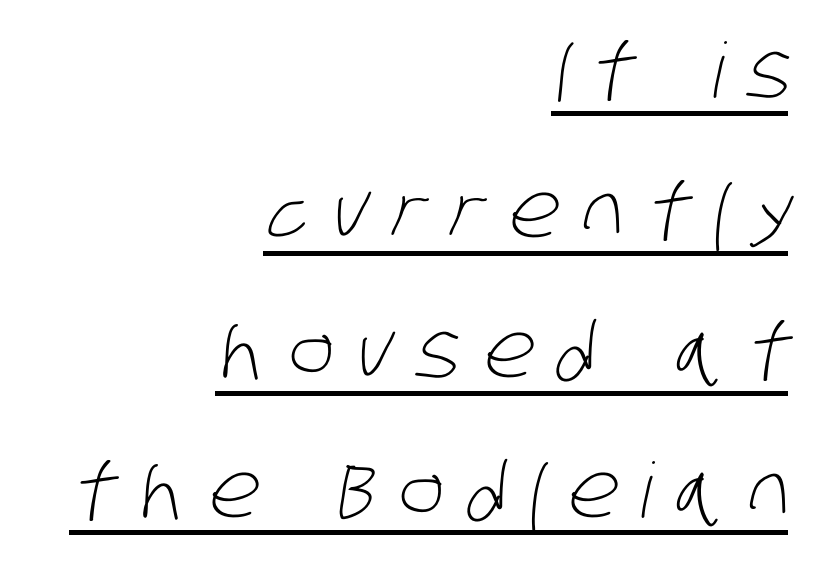
Compared with a typical body face, this is equally light or lighter still. The characters display no serif detailing; their extremities are plain. This is underlined copy, the kind a proofreader might mark for attention. Every row of glyphs terminates at an identical x-position on the right.
